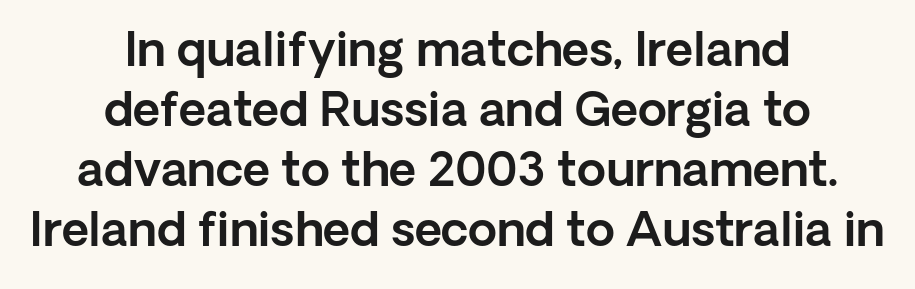
Nobody drew a line under any word here. Nothing unusual about the tracking: characters are spaced as the font intends. The specimen reads as upright at a glance. The rendering positions every line midway between the sides. Note: no serifs on the glyphs. A typesetter would call this proportional, since set widths differ per character.
